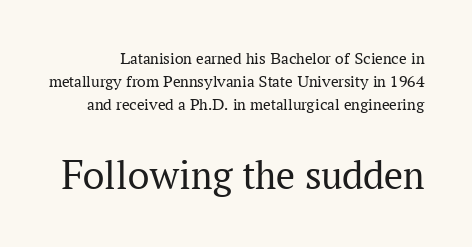
{"serif": "yes", "italic": "no", "bold": "no", "weight": "regular", "width": "normal", "stroke_contrast": "medium", "x_height": "medium", "monospaced": "no", "underline": "no", "line_spacing": "normal", "line_spacing_ratio": 1.36, "letter_spacing": "normal", "letter_spacing_em": 0.0, "larger_block": "second", "size_ratio": 2.47, "glyph_px": 42}
